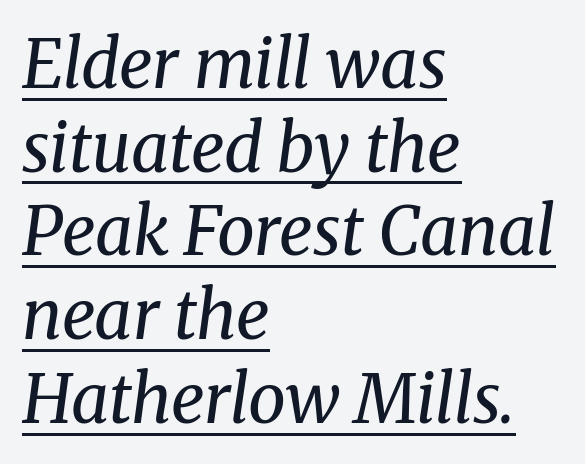
Weight: not bold — regular or lighter. This rendering employs a face with finishing strokes, i.e., a serif. Is there much room between lines? A standard amount, neither cramped nor airy. All the whitespace from short lines collects on the right.
